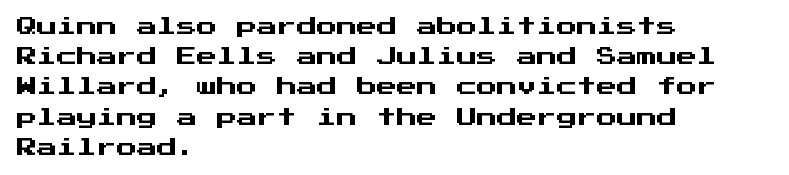
Words float on clear page, feet unadorned. Quick note: not italic, upright. Is there much room between lines? A standard amount, neither cramped nor airy. This sample is left-justified, so line endings fall wherever the words run out. Between one letter and the next there's only the usual sliver of space.
